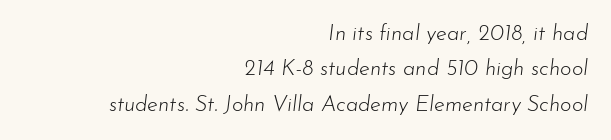
Each new line begins a customary step beneath the previous one. Italic? Definitely — the glyphs are oblique. Teacher's note: observe the even right margin — that is flush-right alignment. What stands out about the letter spacing? Nothing — it is the standard amount. Bold? No — there's no thickening of the strokes. Descenders hang freely into open space.
